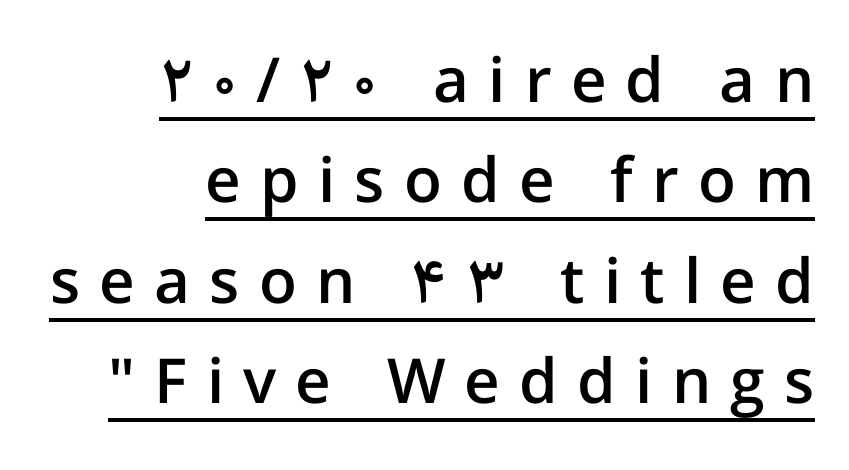
A somewhat darkened texture: the type is semibold rather than bold. How would I describe the line gaps? Plain and ordinary. Layout note: lines flush right. Character widths vary here, with narrow letters taking less room than wide ones. Serifs: no, the terminals of the letterforms are clean.
